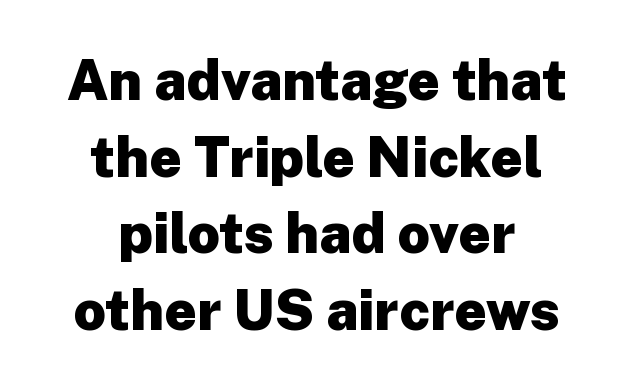
The rows are spaced the way most documents space them. This sample uses a sans-serif face. The passage shown is not underscored anywhere. Pretty heavy lettering here — definitely bold. The horizontal fit of the characters is conventional and even.
